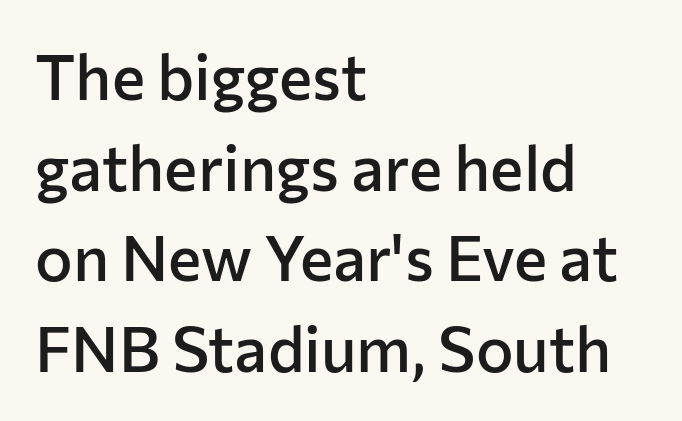
Inter-character spacing is left at the font's built-in metrics. Type style note: lacks serifs. The strip under each line holds only bare page. Every character sits straight up, as roman type does. Short and long lines alike share a common starting point at left.
